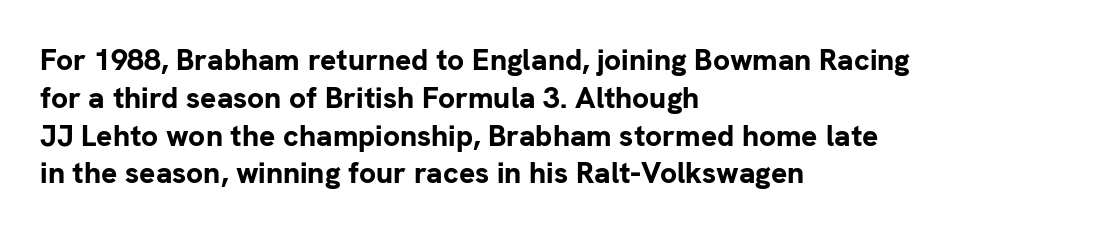
The image shows 30 px bold sans-serif type, upright; set left-aligned, normal line spacing (1.26x), normal letter spacing, not underlined; low stroke contrast and a medium x-height.
